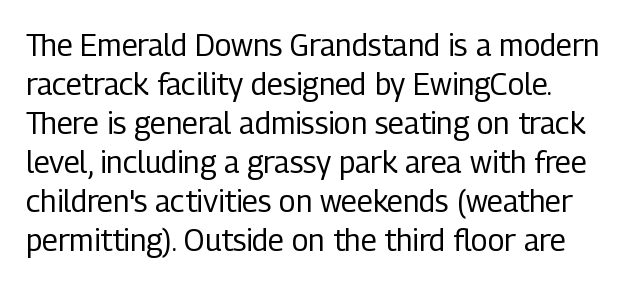
The glyphs in this specimen are sans serif. The gap between lines stays unmarked. Leading matches the norm, producing a regular column. Looks like regular typesetting: each glyph gets only the width it needs. The lettering holds an erect, upright posture throughout. Each word holds together tightly as a unit, with standard inter-letter gaps.
